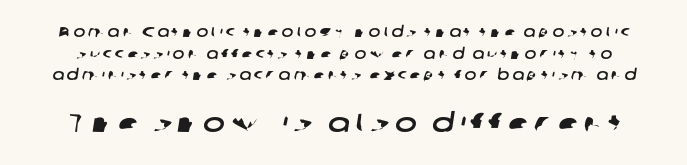
Q: Is the text underlined? A: No.
Q: Is the spacing between letters normal or unusually wide? A: Unusually wide.
Q: Is the spacing between lines tight, normal or loose? A: Normal.
Q: Which block of text is set in a larger size, the first (top) or the second (bottom)? A: The second (bottom) one.
